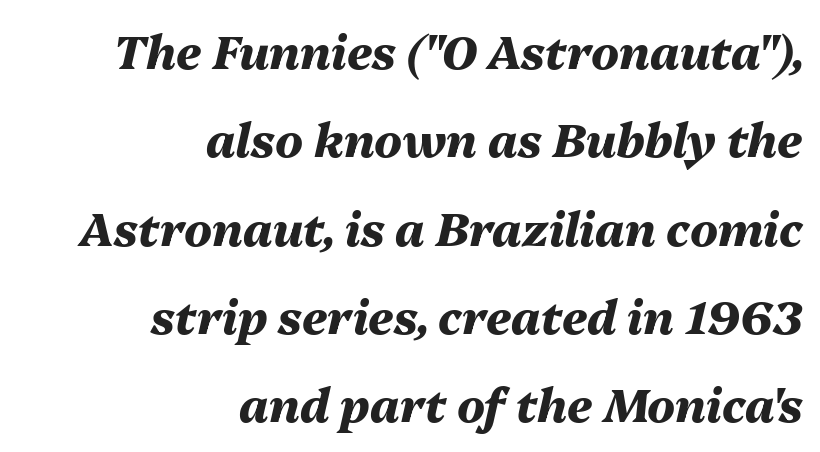
{"italic": "yes", "lean": "right", "slant_degrees": 13, "bold": "yes", "weight": "heavy", "width": "normal", "stroke_contrast": "medium", "x_height": "medium", "monospaced": "no", "underline": "no", "align": "right", "line_spacing": "loose", "line_spacing_ratio": 1.92, "letter_spacing": "normal", "letter_spacing_em": 0.0, "glyph_px": 46}
